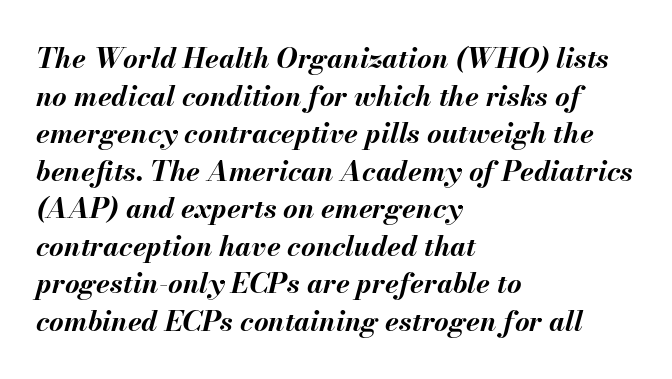
{"italic": "yes", "lean": "right", "slant_degrees": 13, "bold": "yes", "weight": "bold", "width": "normal", "stroke_contrast": "medium", "x_height": "small", "monospaced": "no", "underline": "no", "align": "left", "line_spacing": "normal", "line_spacing_ratio": 1.34, "letter_spacing": "normal", "letter_spacing_em": 0.0, "glyph_px": 28}
